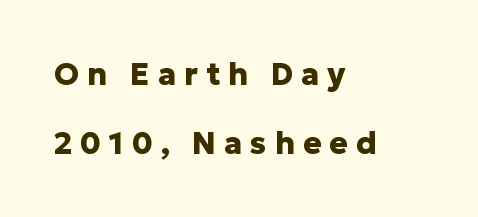
Q: Is the text bold? A: Yes.
Q: Is the text italic (slanted)? A: No, it is upright.
Q: Is the typeface a serif or a sans-serif typeface? A: Sans-serif.
Q: Is the text underlined? A: No.
Q: How is the paragraph aligned? A: Left-aligned.
Q: Is the spacing between letters normal or unusually wide? A: Unusually wide.
Q: Is the spacing between lines tight, normal or loose? A: Loose.
Q: Width (condensed, normal, or wide)? A: Normal.
Q: Stroke contrast? A: Low.
Q: x-height? A: Medium.
Q: Monospaced? A: No.
